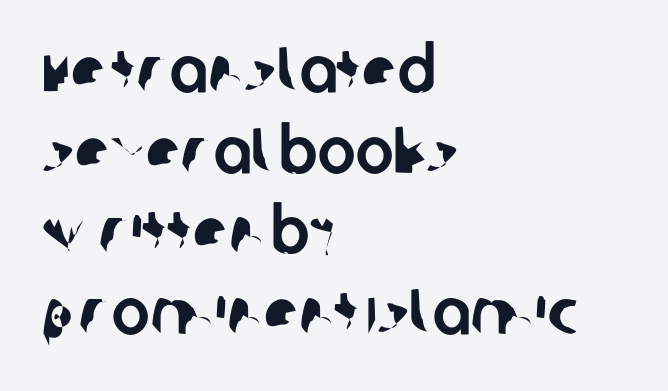
Compared with typical body copy, the letter spacing here is the same. This sample has the flowing, uneven cadence of proportional lettering. Stroke terminals: plain, sans-serif. Whoever set this chose a conventional vertical rhythm. This rendering features lettering with no underline. The rendering anchors every line to the left-hand side.
